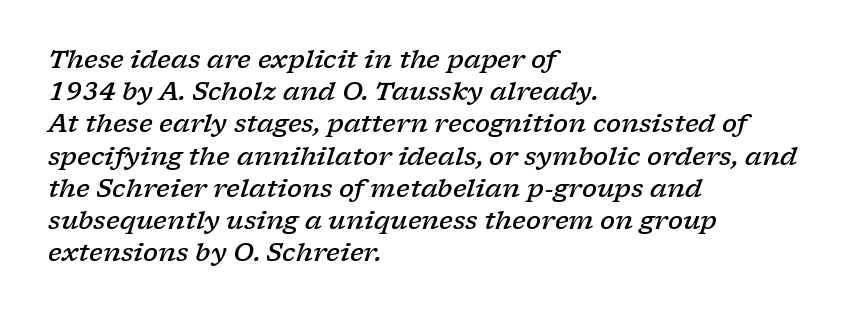
Q: Is the text bold? A: Semi-bold.
Q: Is the text italic (slanted)? A: Yes, it leans right by about 17 degrees.
Q: Is the text underlined? A: No.
Q: How is the paragraph aligned? A: Left-aligned.
Q: Is the spacing between letters normal or unusually wide? A: Normal.
Q: Is the spacing between lines tight, normal or loose? A: Normal.
